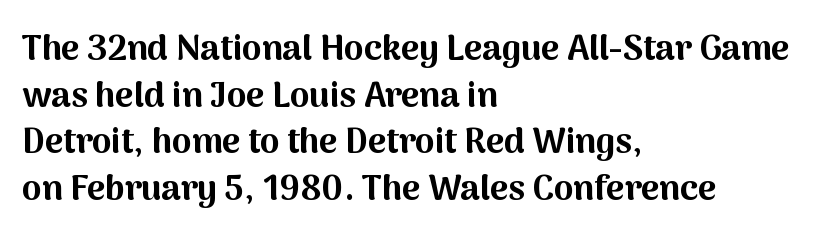
The image shows 35 px bold sans-serif type, upright; set left-aligned, normal line spacing (1.33x), normal letter spacing, not underlined; medium stroke contrast and a medium x-height.
